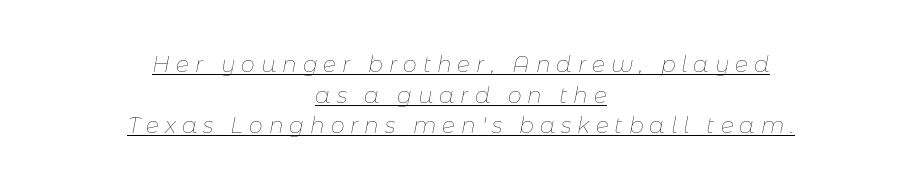
The image shows 22 px text type, italic (leaning right); set centered, normal line spacing (1.39x), unusually wide letter spacing (+0.27 em), underlined.
